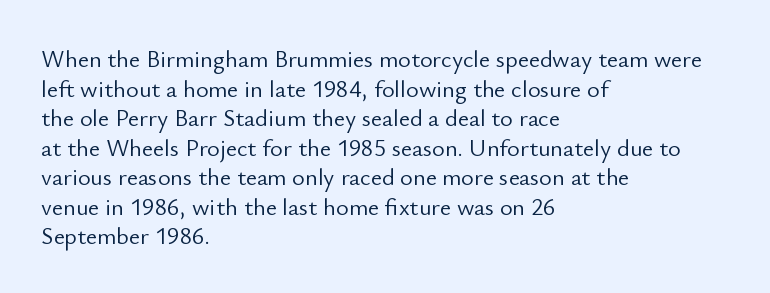
{"italic": "no", "bold": "no", "underline": "no", "align": "left", "line_spacing_ratio": 1.23, "letter_spacing": "normal", "letter_spacing_em": 0.0, "glyph_px": 24}
